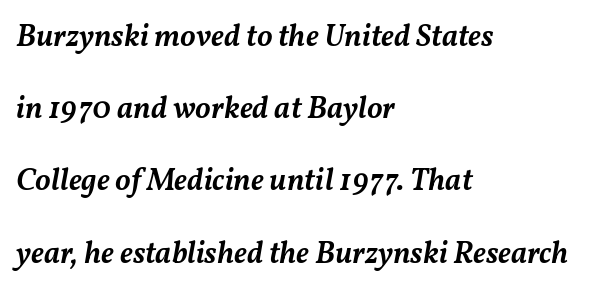
The typesetting leans somewhat heavy: a semibold. The compositor pushed each line to the left boundary. Each word holds together tightly as a unit, with standard inter-letter gaps. Compared with ordinary roman type, these characters are visibly tilted.
